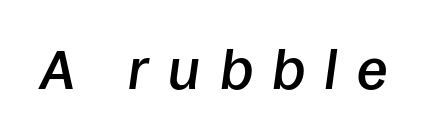
The whole block is typeset with a tilt. The face used here is a semibold: visibly heavier than regular, lighter than bold. Is this a fixed-width face? No — the glyphs have proportional, varying widths. The strip under each line holds only bare page.
